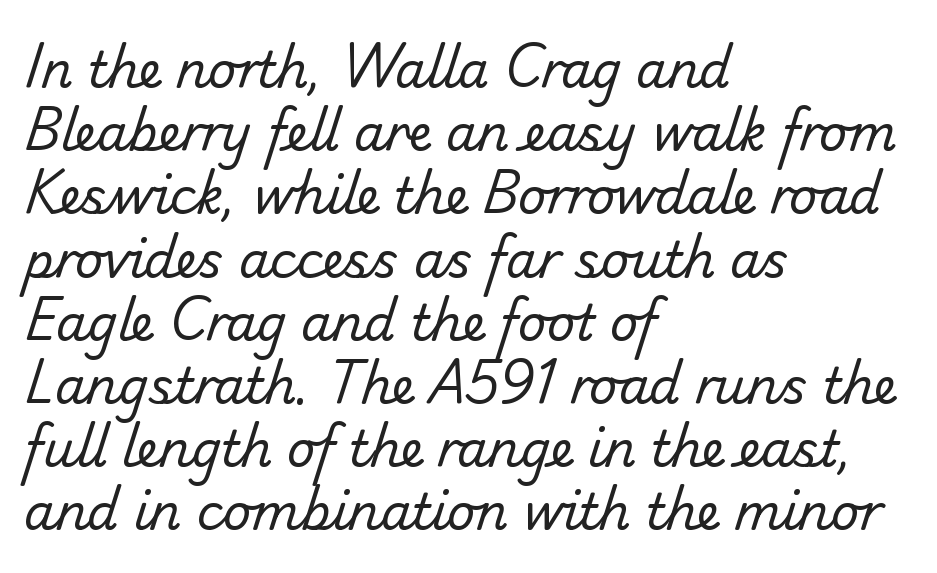
{"serif": "no", "bold": "no", "weight": "regular", "width": "normal", "stroke_contrast": "low", "x_height": "small", "monospaced": "no", "underline": "no", "align": "left", "line_spacing": "normal", "line_spacing_ratio": 1.29, "letter_spacing": "normal", "letter_spacing_em": 0.0, "glyph_px": 49}
